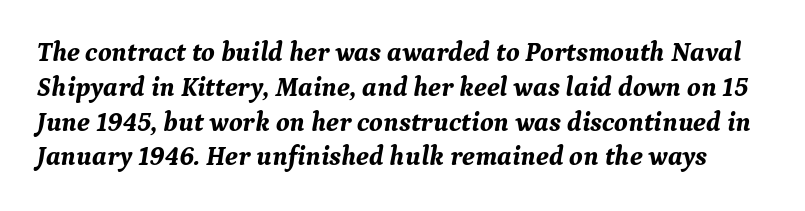
Strong, thick strokes mark this as bold type. Regular leading. Standard letterfit; no display-style spreading of the glyphs. Descenders are the only things crossing below the line. This is oblique type, the kind used for emphasis or titles.
